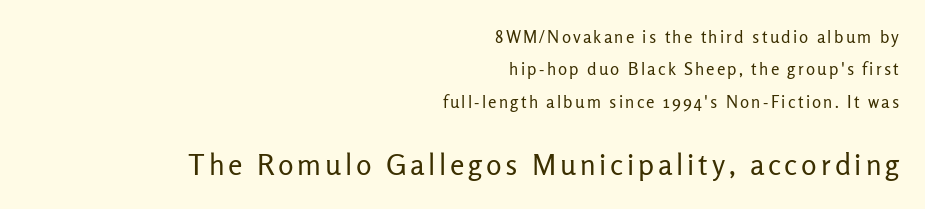
Short and long lines alike share a common ending point at right. Varying glyph widths throughout — classic text-font behaviour. The letters stand upright; this is a roman face. How would I describe the line gaps? Wide and relaxed. Unbolded letterforms with no extra heft. Underline: absent.
